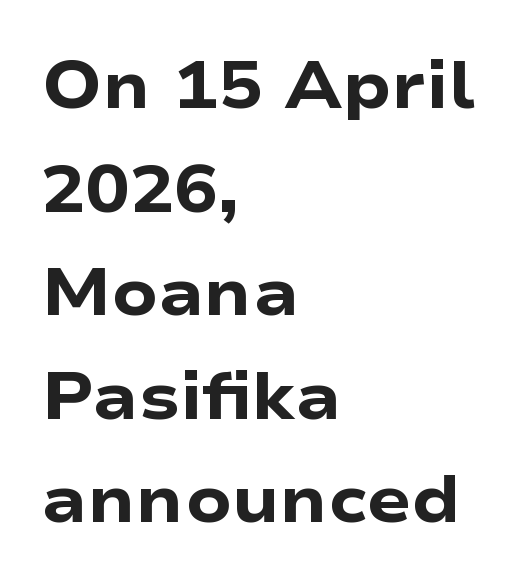
The rendering shows plain stroke endings on the letterforms — a sans-serif design. These lines are rendered in a variable-pitch font. This sample keeps an unexceptional amount of space between lines. Strong, thick strokes mark this as bold type.
